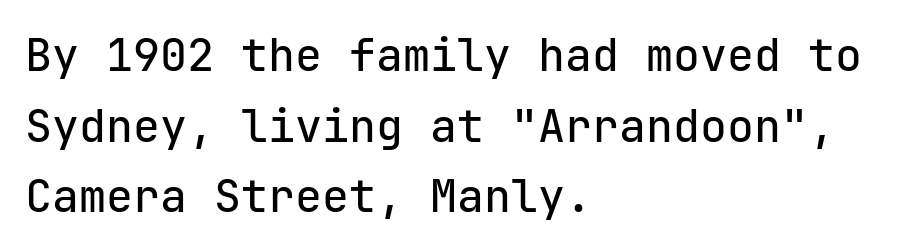
Q: Is the text italic (slanted)? A: No, it is upright.
Q: Is the typeface a serif or a sans-serif typeface? A: Sans-serif.
Q: Is the text underlined? A: No.
Q: How is the paragraph aligned? A: Left-aligned.
Q: Is the spacing between letters normal or unusually wide? A: Normal.
Q: Is the spacing between lines tight, normal or loose? A: Normal.
Q: Width (condensed, normal, or wide)? A: Normal.
Q: Stroke contrast? A: Low.
Q: x-height? A: Medium.
Q: Monospaced? A: Yes.
